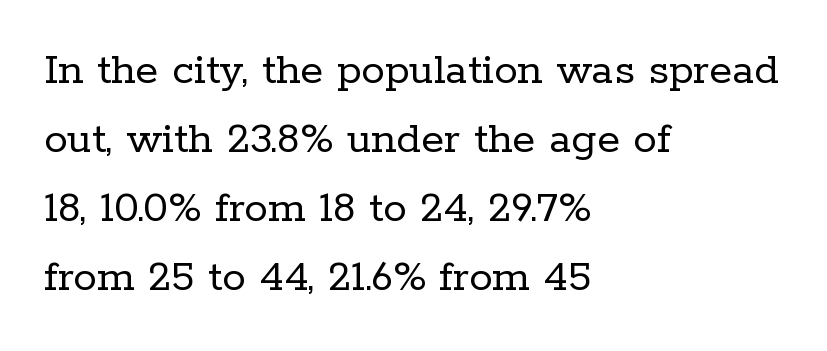
Unlike a clean sans, this face finishes its strokes with serifs. Do the characters align in a grid? No, the font is proportional. A student would call this left alignment; a typographer would say flush left, rag right. Interline gaps are of average width in this sample. Weight: in the light-to-regular range. Between one letter and the next there's only the usual sliver of space.
